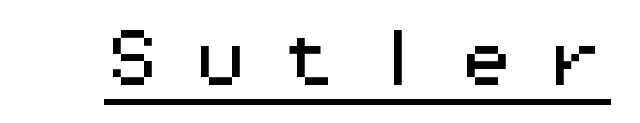
{"serif": "no", "italic": "no", "width": "wide", "stroke_contrast": "medium", "x_height": "medium", "monospaced": "yes", "underline": "yes", "letter_spacing": "wide", "letter_spacing_em": 0.43, "glyph_px": 62}
